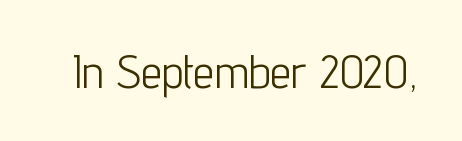
{"serif": "no", "italic": "no", "bold": "no", "weight": "light", "width": "condensed", "stroke_contrast": "low", "x_height": "medium", "monospaced": "no", "underline": "no", "letter_spacing": "normal", "letter_spacing_em": 0.0, "glyph_px": 47}
